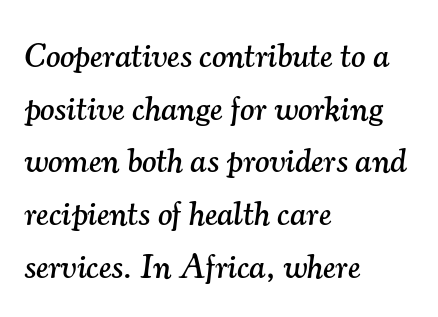
{"serif": "yes", "italic": "yes", "lean": "right", "slant_degrees": 7, "width": "normal", "stroke_contrast": "medium", "x_height": "small", "monospaced": "no", "underline": "no", "align": "left", "line_spacing": "normal", "line_spacing_ratio": 1.55, "letter_spacing": "normal", "letter_spacing_em": 0.0, "glyph_px": 34}
